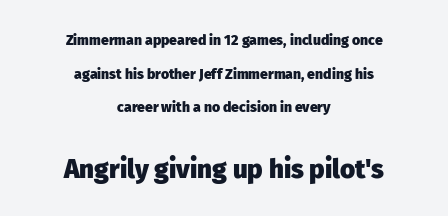
The lettering holds an erect, upright posture throughout. The block of text is sparse from top to bottom, with ample space between rows. The passage shown has conventional tracking throughout. The passage shown is emphatically bold.
